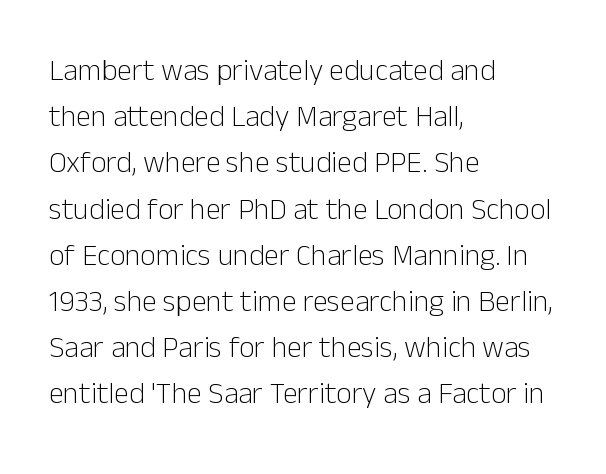
The image shows 30 px light sans-serif type, upright; set left-aligned, normal line spacing (1.54x), normal letter spacing, not underlined; low stroke contrast and a medium x-height.
